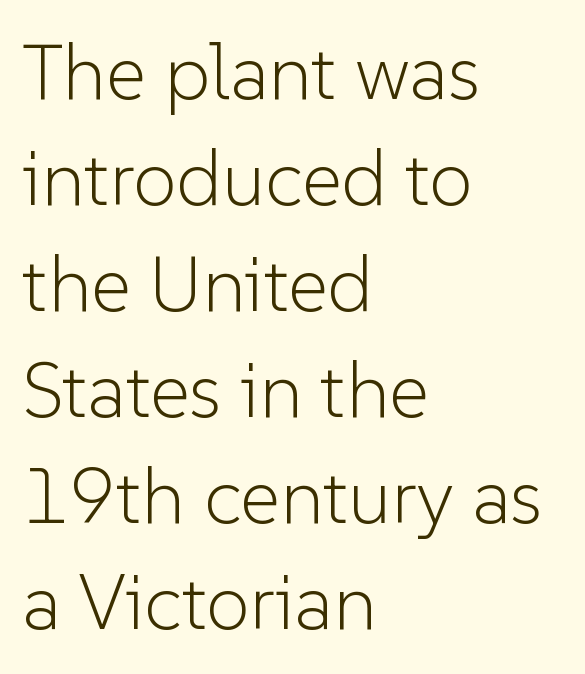
The image shows 78 px light sans-serif type, upright; set left-aligned, normal line spacing (1.36x), normal letter spacing, not underlined; low stroke contrast and a medium x-height.
